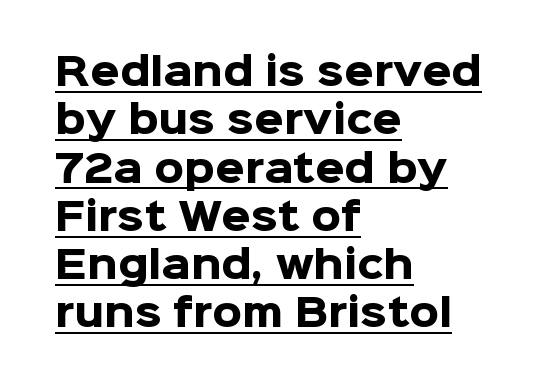
Q: Is the text bold? A: Yes.
Q: Is the text italic (slanted)? A: No, it is upright.
Q: Is the typeface a serif or a sans-serif typeface? A: Sans-serif.
Q: Is the text underlined? A: Yes.
Q: How is the paragraph aligned? A: Left-aligned.
Q: Is the spacing between letters normal or unusually wide? A: Normal.
Q: Is the spacing between lines tight, normal or loose? A: Normal.
Q: Width (condensed, normal, or wide)? A: Normal.
Q: Stroke contrast? A: Low.
Q: x-height? A: Medium.
Q: Monospaced? A: No.
